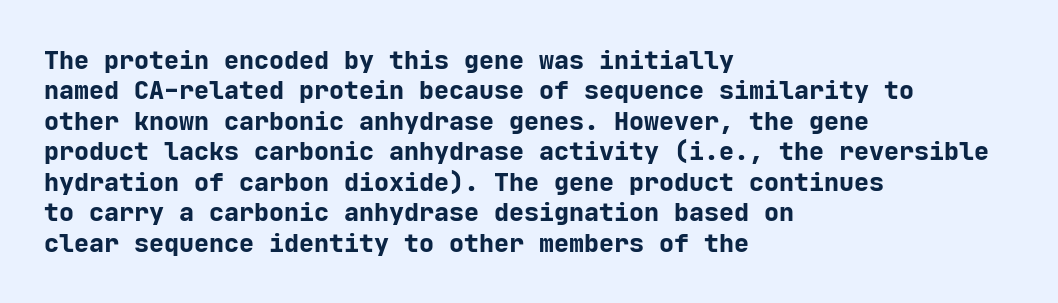
Each line starts at the same left margin while the right side varies. Words appear dense and cohesive because spacing is normal. What weight is shown? A full bold with thick strokes. Nope, not italic — everything's standing straight.
